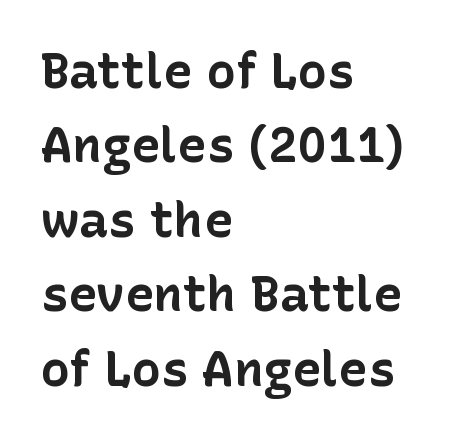
The image shows 49 px bold sans-serif type, upright; set left-aligned, normal line spacing (1.52x), normal letter spacing, not underlined; low stroke contrast and a medium x-height.
